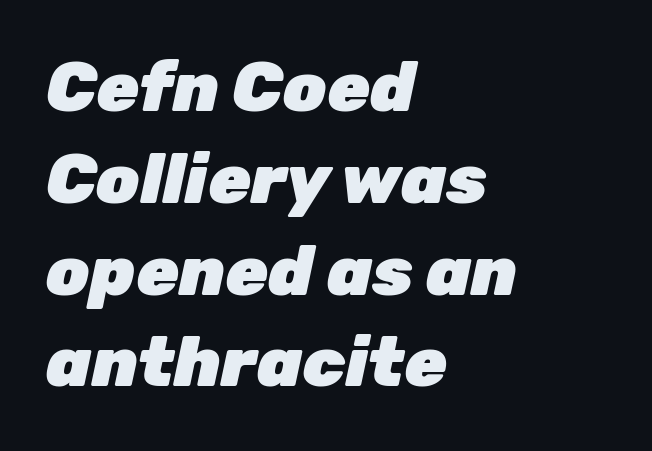
Q: Is the text bold? A: Yes.
Q: Is the text italic (slanted)? A: Yes, it leans right by about 12 degrees.
Q: Is the text underlined? A: No.
Q: How is the paragraph aligned? A: Left-aligned.
Q: Is the spacing between letters normal or unusually wide? A: Normal.
Q: Is the spacing between lines tight, normal or loose? A: Normal.
Q: Width (condensed, normal, or wide)? A: Normal.
Q: Stroke contrast? A: Low.
Q: x-height? A: Medium.
Q: Monospaced? A: No.
